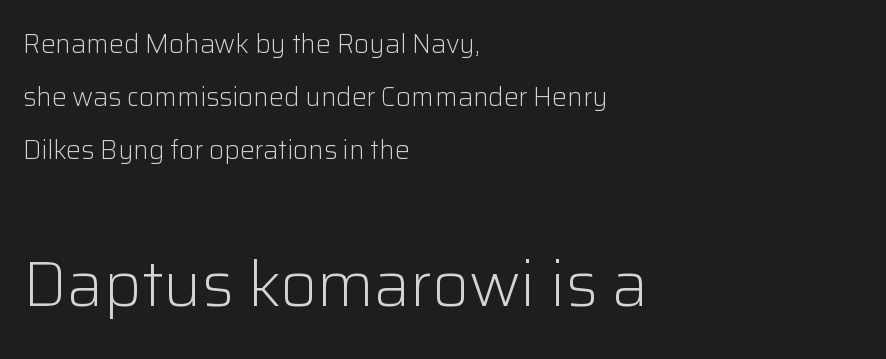
The image shows 64 px light sans-serif type, upright; set left-aligned, loose line spacing (2.04x), normal letter spacing, not underlined; the second (bottom) block is 2.46x larger; low stroke contrast and a medium x-height.
